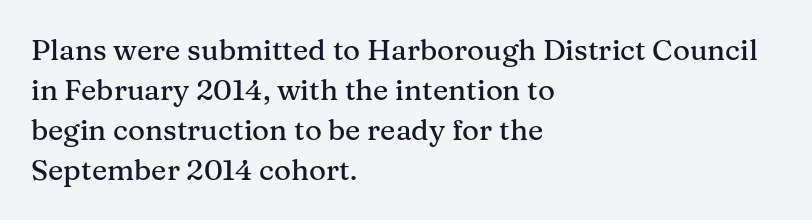
The rendering uses natural spacing where letterforms have individual widths. The glyphs are unaccompanied by any horizontal stroke below them. One glance says typical: line gaps are just what's usual. I'd call this a serif setting — the letters wear small feet.
